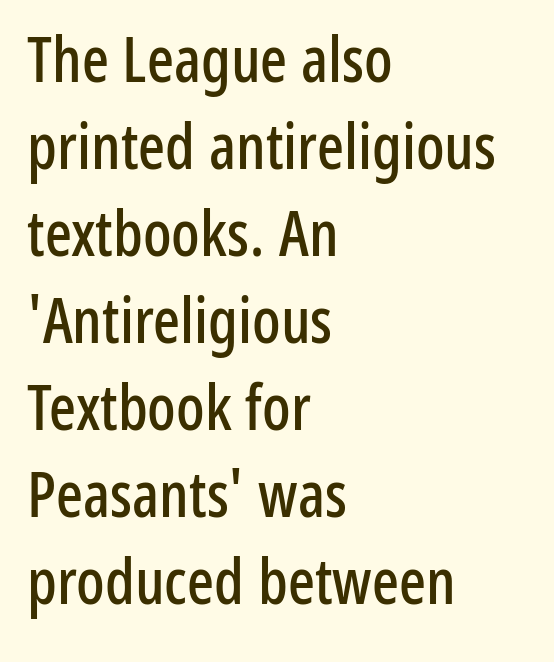
{"serif": "no", "italic": "no", "width": "condensed", "stroke_contrast": "low", "x_height": "medium", "monospaced": "no", "underline": "no", "align": "left", "line_spacing": "normal", "line_spacing_ratio": 1.38, "letter_spacing": "normal", "letter_spacing_em": 0.0, "glyph_px": 63}
